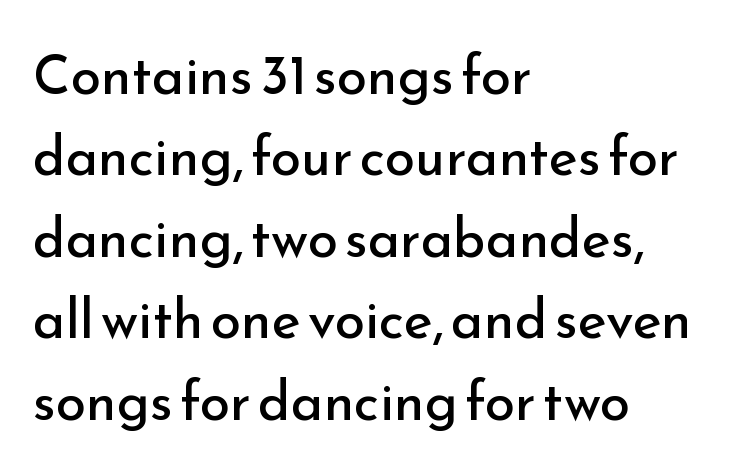
Q: Is the text bold? A: No.
Q: Is the text italic (slanted)? A: No, it is upright.
Q: Is the typeface a serif or a sans-serif typeface? A: Sans-serif.
Q: Is the text underlined? A: No.
Q: How is the paragraph aligned? A: Left-aligned.
Q: Is the spacing between letters normal or unusually wide? A: Normal.
Q: Is the spacing between lines tight, normal or loose? A: Normal.
Q: Width (condensed, normal, or wide)? A: Normal.
Q: Stroke contrast? A: Low.
Q: x-height? A: Small.
Q: Monospaced? A: No.
